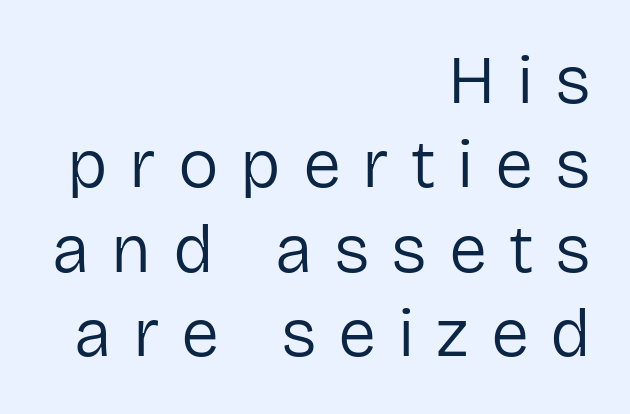
The image shows 68 px regular-weight sans-serif type, upright; set right-aligned, line spacing 1.24x, unusually wide letter spacing (+0.32 em), not underlined; low stroke contrast and a medium x-height.
